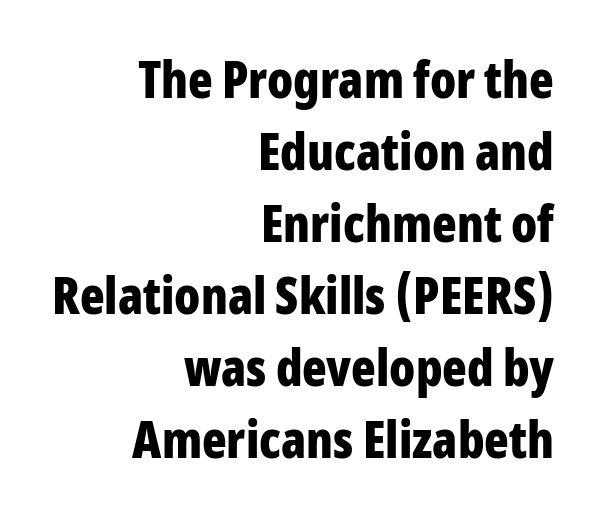
Typographic density is high because the face is bold. The letterforms sit shoulder to shoulder at normal distance. Nope, no serifs anywhere on these letters. If you drew a line through each stem, it would be perfectly vertical. These lines are set flush right with a ragged left edge.
